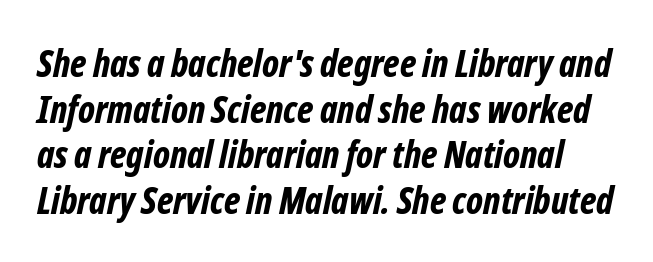
The face used here is proportionally spaced, like ordinary book or web type. The text carries the slant typical of an italic or oblique font. No word sits above an underline. Every letter is thick-stroked: bold, no question. In terms of letterspacing, this is plain default setting.
